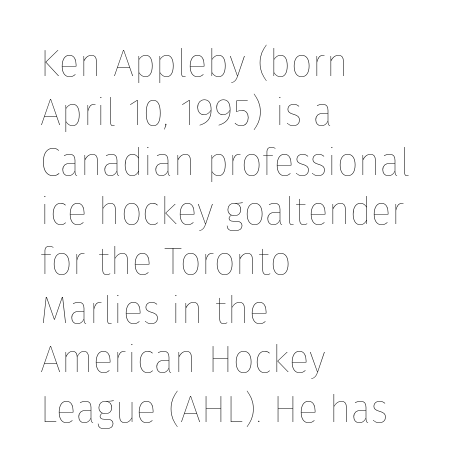
{"italic": "no", "bold": "no", "weight": "thin", "width": "normal", "stroke_contrast": "low", "x_height": "medium", "monospaced": "no", "underline": "no", "align": "left", "line_spacing": "normal", "line_spacing_ratio": 1.3, "letter_spacing": "normal", "letter_spacing_em": 0.0, "glyph_px": 38}
